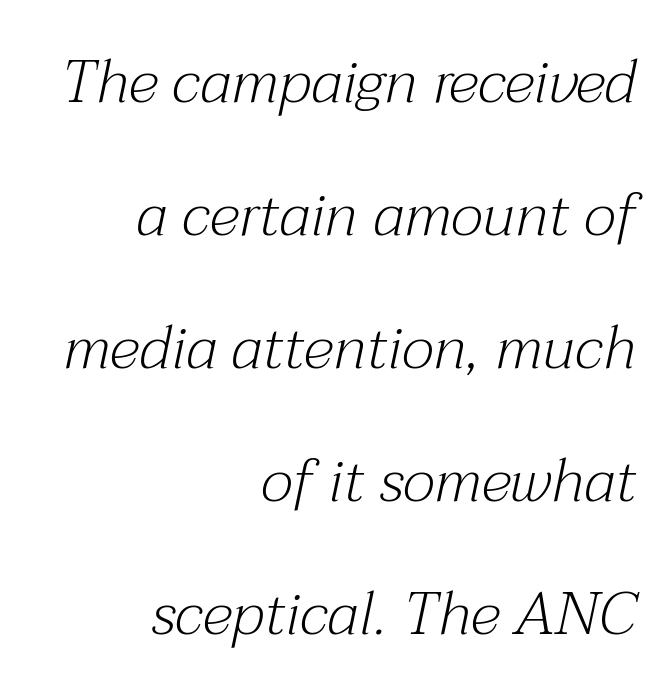
Q: Is the text bold? A: No.
Q: Is the text italic (slanted)? A: Yes, it leans right by about 12 degrees.
Q: Is the typeface a serif or a sans-serif typeface? A: Serif.
Q: Is the text underlined? A: No.
Q: How is the paragraph aligned? A: Right-aligned.
Q: Is the spacing between letters normal or unusually wide? A: Normal.
Q: Is the spacing between lines tight, normal or loose? A: Loose.
Q: Width (condensed, normal, or wide)? A: Normal.
Q: Stroke contrast? A: Medium.
Q: x-height? A: Medium.
Q: Monospaced? A: No.
